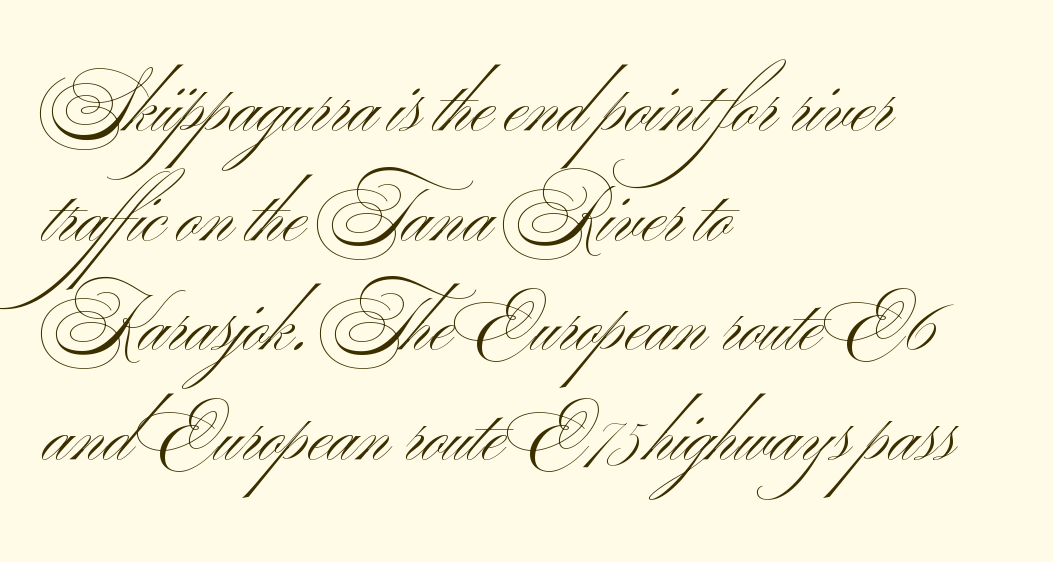
The typesetting does not lean heavy: it is not bold. Line spacing here is normal. The face used here is rendered with its standard letterfit. The typesetter chose a ragged-right arrangement here.
